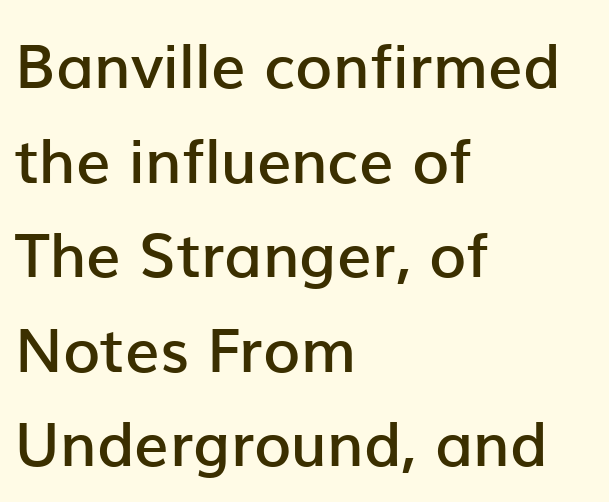
The image shows 61 px semibold sans-serif type, upright; set left-aligned, normal line spacing (1.55x), normal letter spacing, not underlined; low stroke contrast and a medium x-height.
